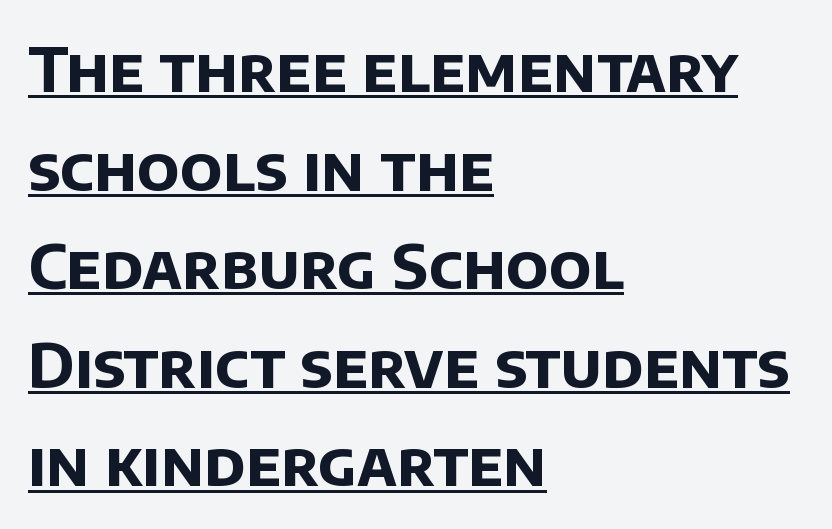
The image shows 62 px bold sans-serif type; set left-aligned, normal line spacing (1.59x), normal letter spacing, underlined; low stroke contrast and a large x-height.
